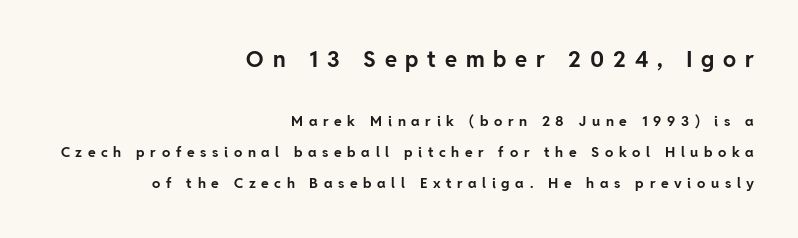
Q: Is the text bold? A: Yes.
Q: Is the text italic (slanted)? A: No, it is upright.
Q: Is the text underlined? A: No.
Q: How is the paragraph aligned? A: Right-aligned.
Q: Is the spacing between letters normal or unusually wide? A: Unusually wide.
Q: Is the spacing between lines tight, normal or loose? A: Loose.
Q: Which block of text is set in a larger size, the first (top) or the second (bottom)? A: The first (top) one.
